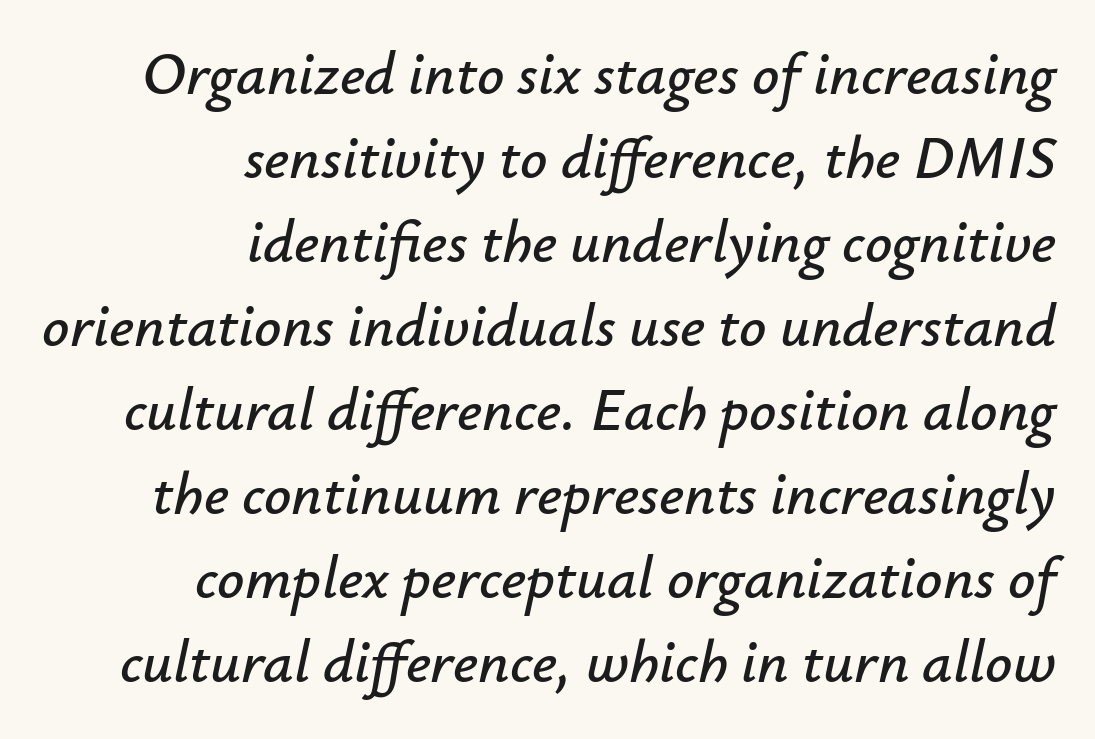
The image shows 60 px text type, italic (leaning right); set right-aligned, normal line spacing (1.4x), normal letter spacing, not underlined; low stroke contrast and a small x-height.
